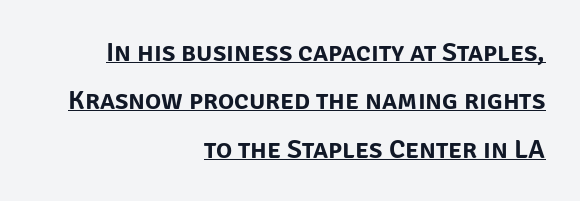
Q: Is the text italic (slanted)? A: No, it is upright.
Q: Is the text underlined? A: Yes.
Q: How is the paragraph aligned? A: Right-aligned.
Q: Is the spacing between letters normal or unusually wide? A: Normal.
